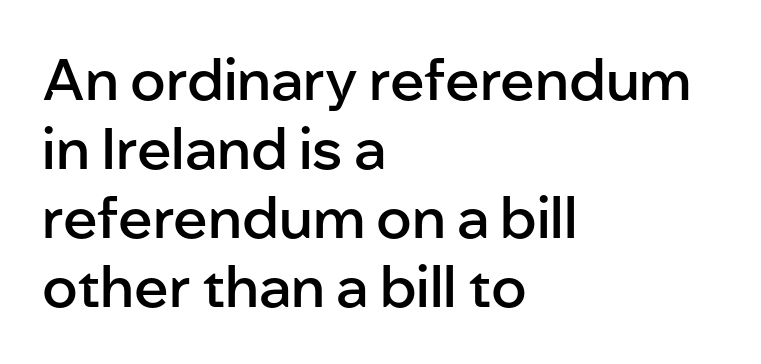
Q: Is the text bold? A: Semi-bold.
Q: Is the text italic (slanted)? A: No, it is upright.
Q: Is the typeface a serif or a sans-serif typeface? A: Sans-serif.
Q: Is the text underlined? A: No.
Q: How is the paragraph aligned? A: Left-aligned.
Q: Is the spacing between letters normal or unusually wide? A: Normal.
Q: Width (condensed, normal, or wide)? A: Normal.
Q: Stroke contrast? A: Low.
Q: x-height? A: Medium.
Q: Monospaced? A: No.
